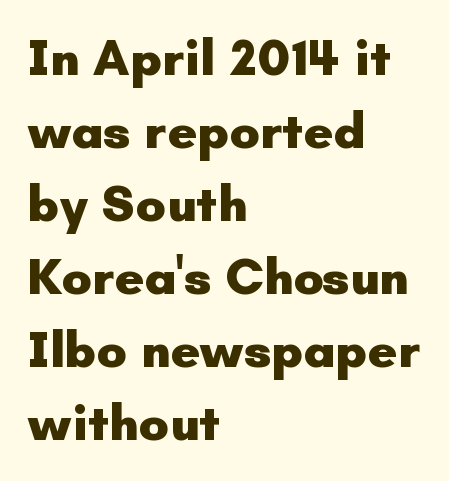
The image shows 51 px heavy sans-serif type, upright; set left-aligned, normal line spacing (1.43x), normal letter spacing, not underlined; low stroke contrast and a small x-height.
